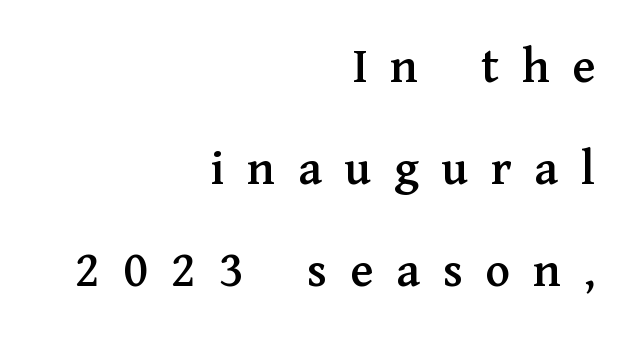
Q: Is the text italic (slanted)? A: No, it is upright.
Q: Is the typeface a serif or a sans-serif typeface? A: Serif.
Q: Is the text underlined? A: No.
Q: How is the paragraph aligned? A: Right-aligned.
Q: Is the spacing between letters normal or unusually wide? A: Unusually wide.
Q: Is the spacing between lines tight, normal or loose? A: Loose.
Q: Width (condensed, normal, or wide)? A: Normal.
Q: Stroke contrast? A: Medium.
Q: x-height? A: Medium.
Q: Monospaced? A: No.
